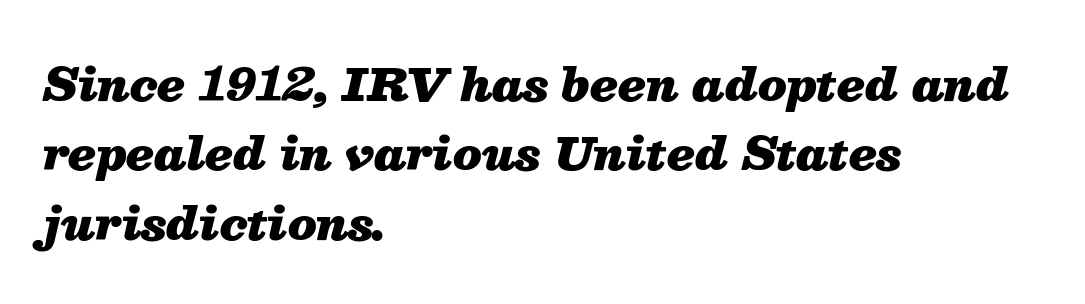
Q: Is the text bold? A: Yes.
Q: Is the text italic (slanted)? A: Yes, it leans right by about 13 degrees.
Q: Is the text underlined? A: No.
Q: How is the paragraph aligned? A: Left-aligned.
Q: Is the spacing between letters normal or unusually wide? A: Normal.
Q: Is the spacing between lines tight, normal or loose? A: Normal.
Q: Width (condensed, normal, or wide)? A: Normal.
Q: Stroke contrast? A: Medium.
Q: x-height? A: Medium.
Q: Monospaced? A: No.
